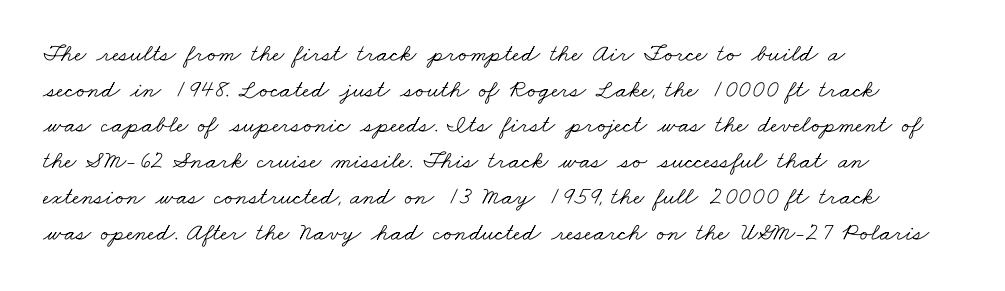
The image shows 25 px text type; set left-aligned, normal line spacing (1.43x), normal letter spacing, not underlined.
